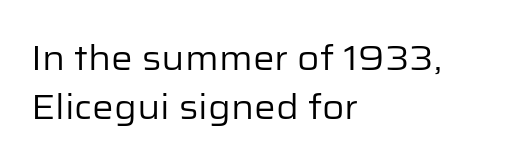
Only glyphs here, with clear space below each row. This reads as an unemphasized weight, regular at the heaviest. The typography opts for an upright posture over an oblique one. You could not count columns in this text — the font is proportionally spaced. The rows are spaced the way most documents space them. Each word holds together tightly as a unit, with standard inter-letter gaps.
